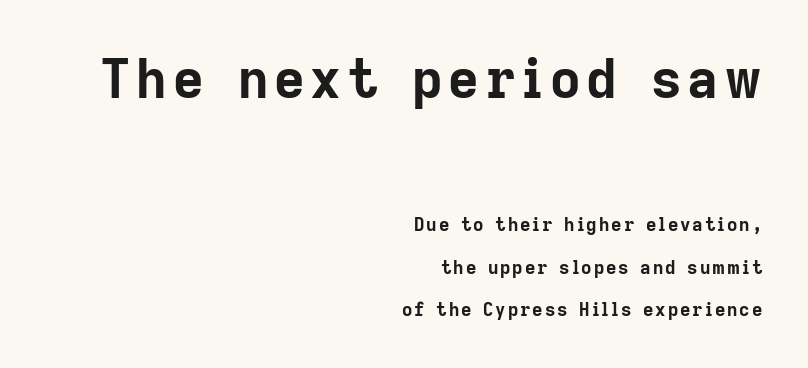
{"serif": "no", "italic": "no", "bold": "yes", "weight": "bold", "width": "normal", "stroke_contrast": "low", "x_height": "medium", "monospaced": "no", "underline": "no", "align": "right", "line_spacing": "loose", "line_spacing_ratio": 2.36, "larger_block": "first", "size_ratio": 2.94, "glyph_px": 53}
